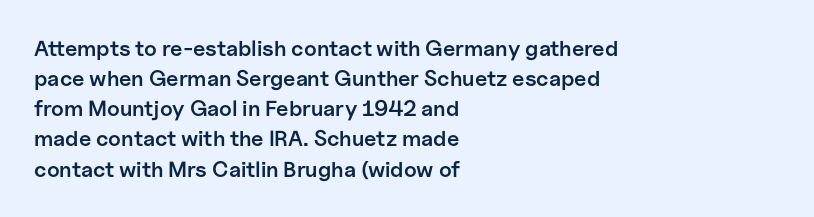
The rows are spaced the way most documents space them. Default kerning and tracking; the words read as compact shapes. Reading down the block, your eye returns to a fixed left position each line. The lettering stays uniformly vertical, giving the passage a roman look. Set as a demibold, roughly 600 on the weight scale.
